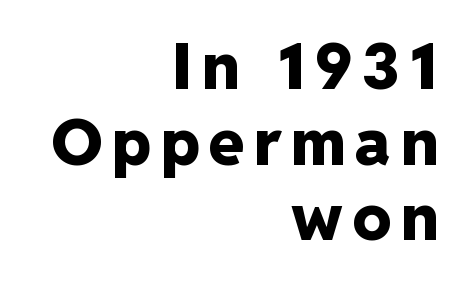
Ascenders rise straight up at ninety degrees. Classification — sans serif. In terms of weight, the rendering is a true, heavy bold. Nobody drew a line under any word here. The typesetter chose a ragged-left arrangement here.
